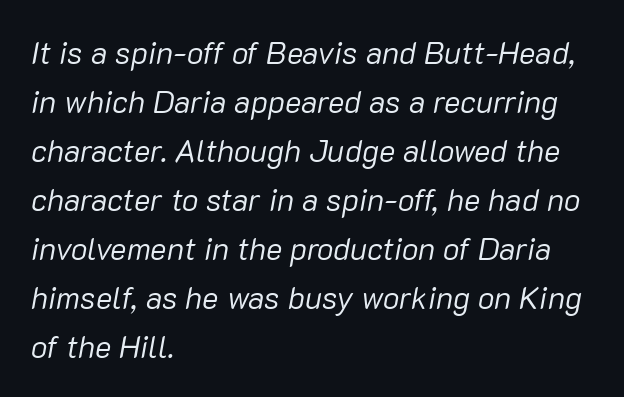
Regular leading. This rendering leaves character spacing at its baseline value. Emphasis-style slanted type is in use. The face looks like a standard text weight, possibly lighter. Check the space under the baseline: it is left empty.
